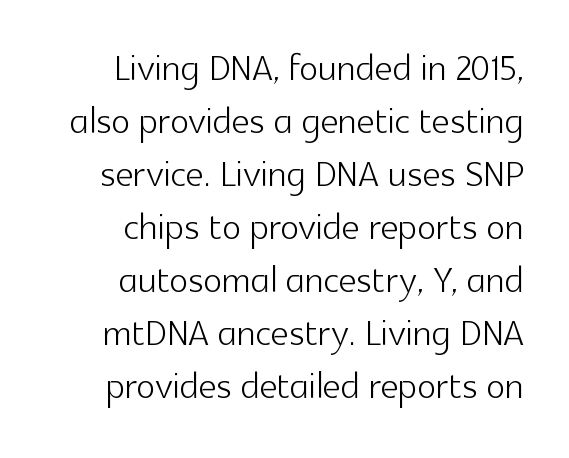
{"serif": "no", "italic": "no", "bold": "no", "weight": "light", "width": "normal", "x_height": "medium", "monospaced": "no", "underline": "no", "align": "right", "line_spacing": "tight", "line_spacing_ratio": 1.06, "letter_spacing": "normal", "letter_spacing_em": 0.0, "glyph_px": 50}
